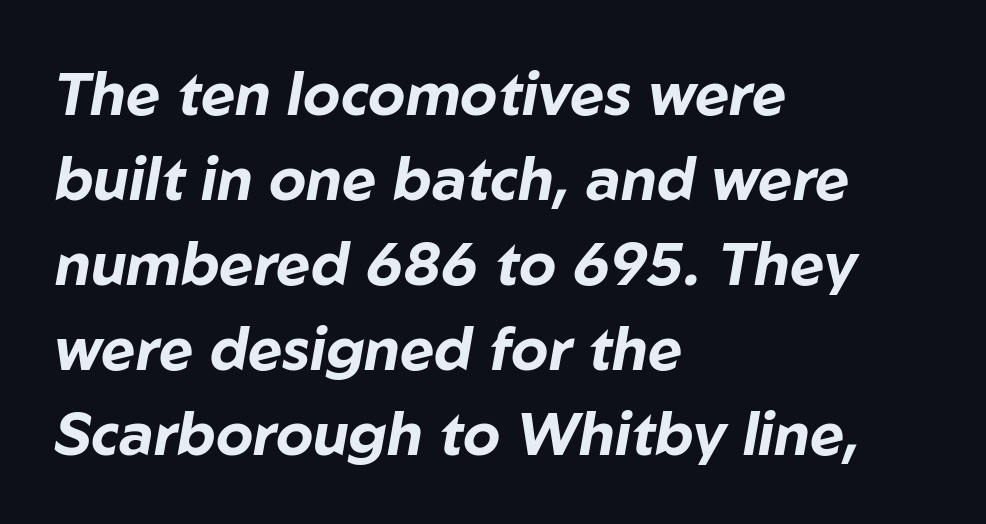
Summary of vertical rhythm: regular, with standard interline spacing. The strip under each line holds only bare page. These lines are rendered in a variable-pitch font. The ragged edge is on the right, which tells us the setting is flush left. These lines carry a lot of weight — the face is fully bold. This is oblique type, the kind used for emphasis or titles.
